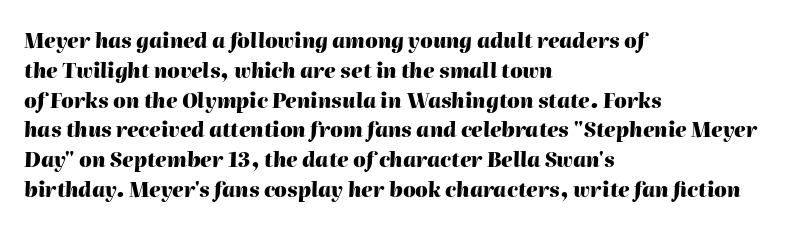
The image shows 20 px bold type, italic (leaning right); set left-aligned, normal line spacing (1.49x), normal letter spacing, not underlined.
